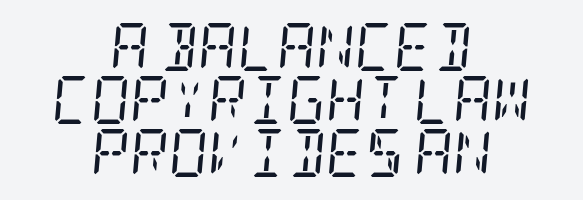
{"serif": "yes", "italic": "yes", "lean": "right", "slant_degrees": 5, "bold": "no", "weight": "regular", "width": "condensed", "stroke_contrast": "low", "x_height": "large", "underline": "no", "align": "center", "line_spacing": "tight", "line_spacing_ratio": 1.1, "letter_spacing": "normal", "letter_spacing_em": 0.0, "glyph_px": 48}
